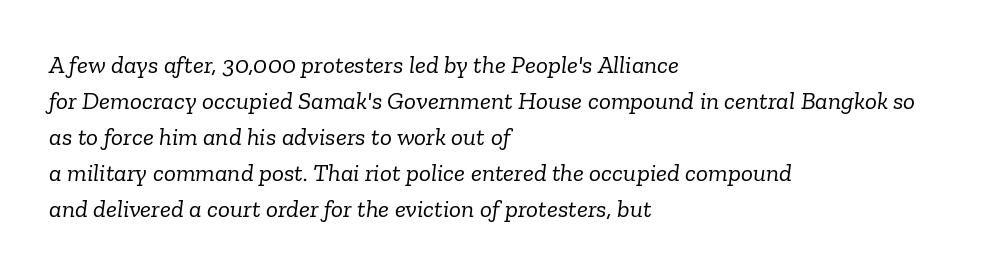
The image shows 25 px text type, italic (leaning right); set left-aligned, normal line spacing (1.44x), normal letter spacing, not underlined.
